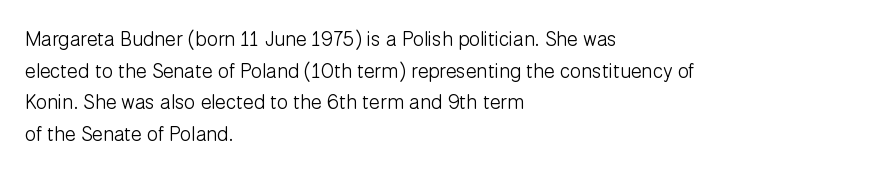
Teacher's note: observe the even left margin — that is flush-left alignment. The passage shown is not underscored anywhere. The rendering uses a moderate line-height, typical for paragraphs. Ascenders rise straight up at ninety degrees. Nobody touched the tracking dial on this one.
